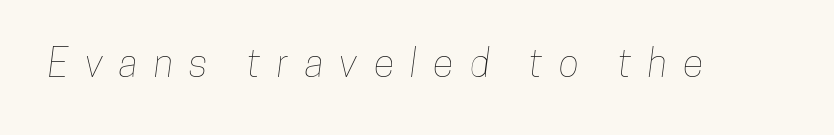
Q: Is the text underlined? A: No.
Q: Is the spacing between letters normal or unusually wide? A: Unusually wide.
Q: Width (condensed, normal, or wide)? A: Condensed.
Q: Stroke contrast? A: Low.
Q: x-height? A: Medium.
Q: Monospaced? A: No.
